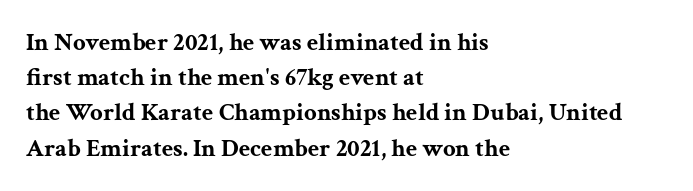
{"italic": "no", "bold": "yes", "underline": "no", "align": "left", "line_spacing": "normal", "line_spacing_ratio": 1.41, "letter_spacing": "normal", "letter_spacing_em": 0.0, "glyph_px": 25}
